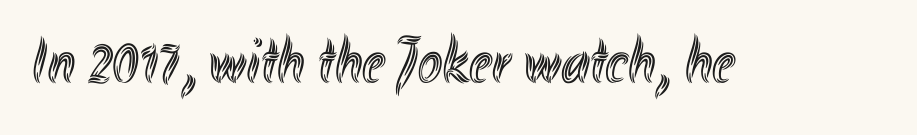
Each word holds together tightly as a unit, with standard inter-letter gaps. Nobody drew a line under any word here. The letters advance in unequal steps, a hallmark of proportional type.
